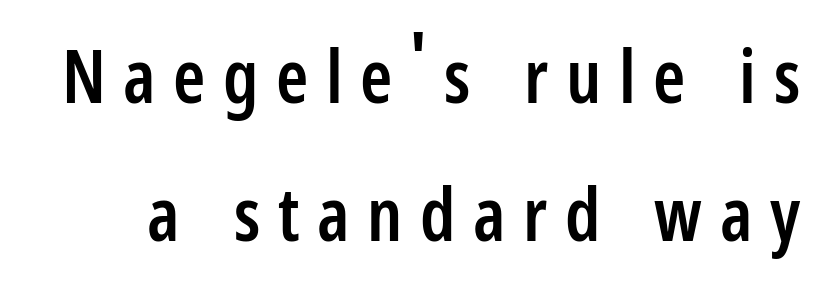
Typographically, this falls in the sans-serif category. Check under the words: just untouched page. The passage shown is typed in a proportional face where columns would drift. Firm but not heavy-handed strokes: this text is semibold.
